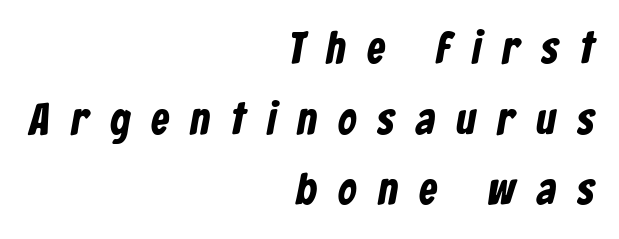
Clear beneath every line of the passage. Typographically, this falls in the sans-serif category. The paragraph shown leans on its right margin. Does the weight exceed regular? Yes, all the way to bold. These lines have a slow, spaced-out rhythm from letter to letter.
